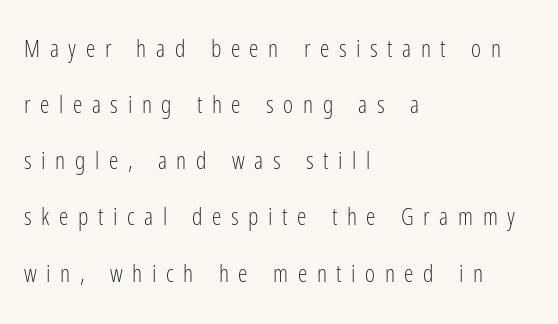
{"italic": "no", "bold": "no", "underline": "no", "align": "left", "line_spacing": "loose", "line_spacing_ratio": 2.34, "letter_spacing": "wide", "letter_spacing_em": 0.4, "glyph_px": 24}
